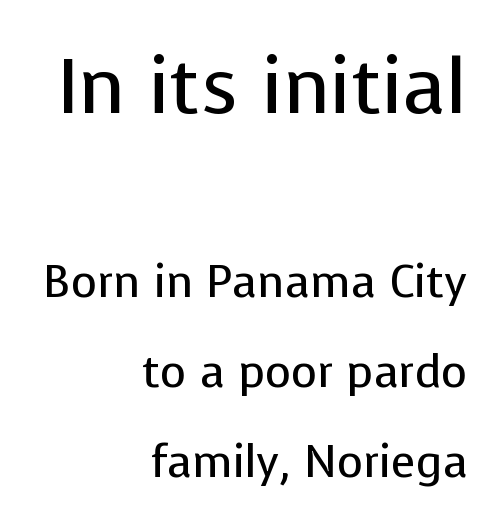
Does the type have serifs? No, each stem ends abruptly. Italic? Not at all — the glyphs are vertical. In terms of letterspacing, this is plain default setting. Visually, the top section dominates because its glyphs are scaled up. These lines are rendered in a variable-pitch font. Descenders hang freely into open space.
